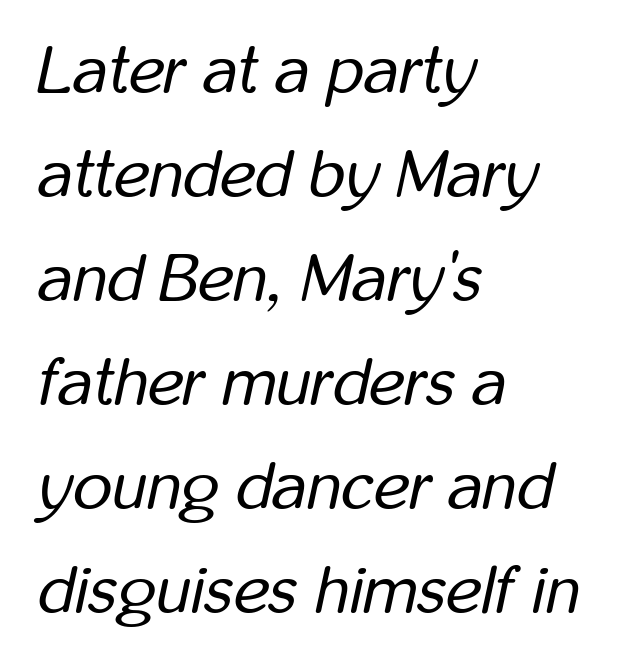
{"italic": "yes", "lean": "right", "slant_degrees": 12, "bold": "no", "weight": "regular", "width": "condensed", "stroke_contrast": "low", "x_height": "medium", "monospaced": "no", "underline": "no", "align": "left", "line_spacing": "normal", "line_spacing_ratio": 1.53, "letter_spacing": "normal", "letter_spacing_em": 0.0, "glyph_px": 68}
